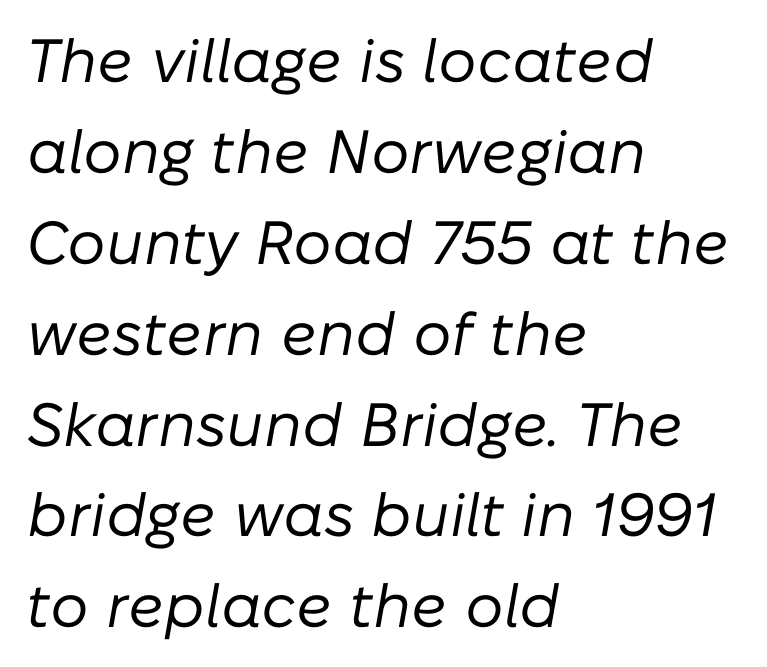
The image shows 61 px regular-weight type, italic (leaning right); set left-aligned, normal line spacing (1.49x), normal letter spacing, not underlined; low stroke contrast and a medium x-height.
